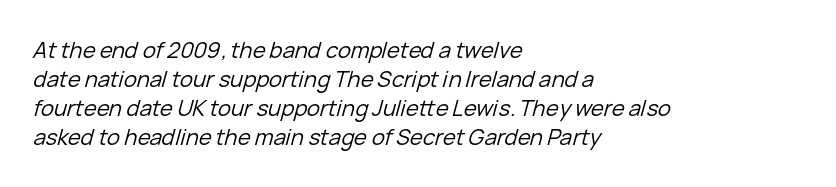
Line spacing here is normal. A quiet, ordinary-to-light weight characterises the typeface. Any mark beneath the type? The region is blank. The rag falls on the right side of this text block. The letters are slanted; this is an italic face. Honestly, the letter spacing is just normal — you wouldn't notice it.
